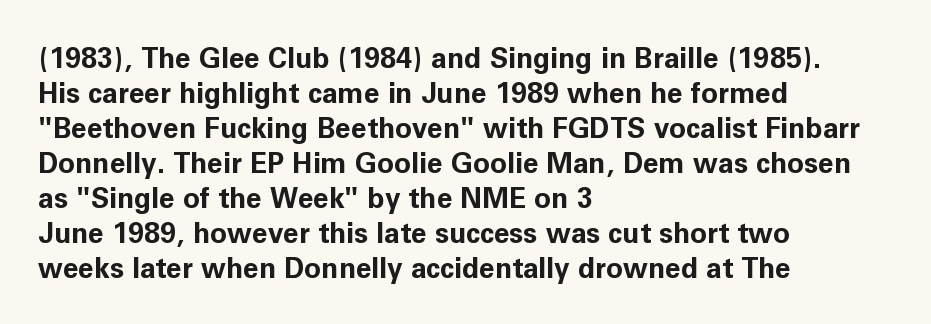
The image shows 28 px bold sans-serif type, upright; set left-aligned, normal line spacing (1.25x), normal letter spacing, not underlined; low stroke contrast and a medium x-height.
